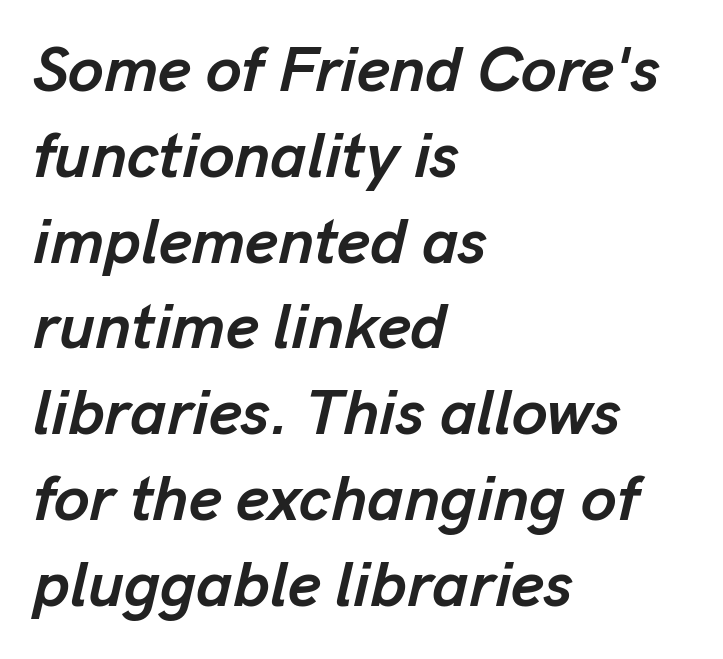
The space directly below the letters is spotless. The rendering uses a bold face; every stroke is thick and dark. Each line starts at the same left margin while the right side varies. Do the characters align in a grid? No, the font is proportional.
